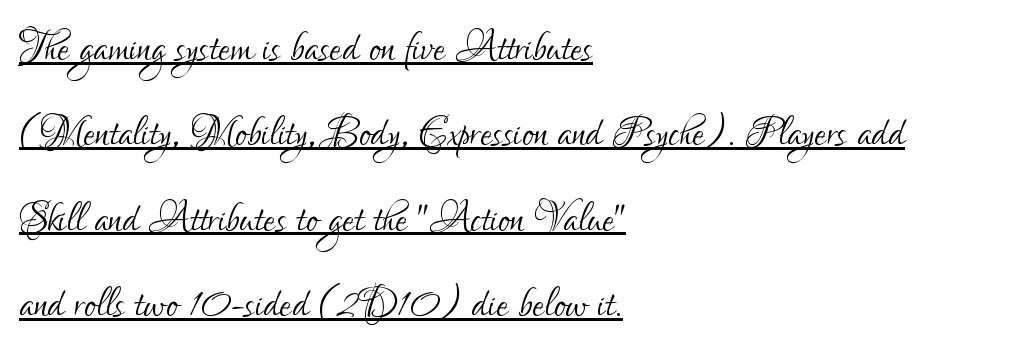
The image shows 54 px light, condensed sans-serif type; set left-aligned, normal line spacing (1.58x), normal letter spacing, underlined; low stroke contrast and a small x-height.
